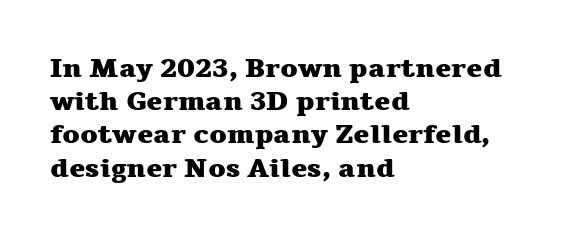
Q: Is the text bold? A: Yes.
Q: Is the text italic (slanted)? A: No, it is upright.
Q: Is the text underlined? A: No.
Q: How is the paragraph aligned? A: Left-aligned.
Q: Is the spacing between letters normal or unusually wide? A: Normal.
